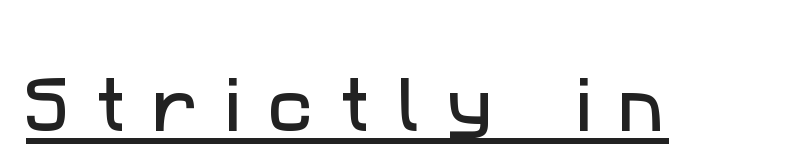
Q: Is the typeface a serif or a sans-serif typeface? A: Sans-serif.
Q: Is the text underlined? A: Yes.
Q: Is the spacing between letters normal or unusually wide? A: Unusually wide.
Q: Width (condensed, normal, or wide)? A: Normal.
Q: Stroke contrast? A: Low.
Q: x-height? A: Medium.
Q: Monospaced? A: No.
